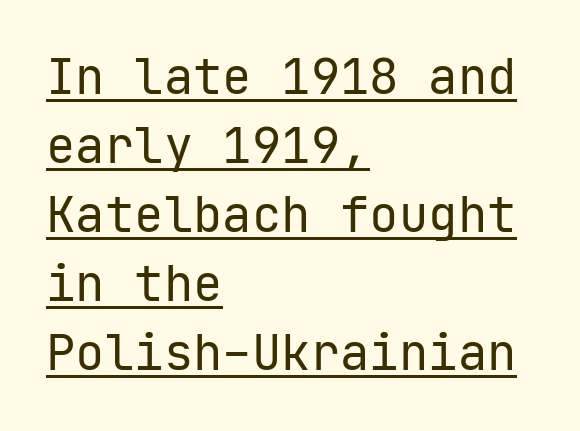
The image shows 49 px regular-weight sans-serif type, upright, monospaced; set left-aligned, normal line spacing (1.41x), normal letter spacing, underlined; low stroke contrast and a medium x-height.
